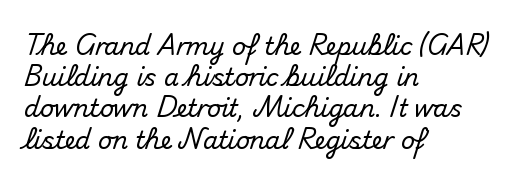
{"underline": "no", "align": "left", "line_spacing": "normal", "line_spacing_ratio": 1.3, "letter_spacing": "normal", "letter_spacing_em": 0.0, "glyph_px": 24}
